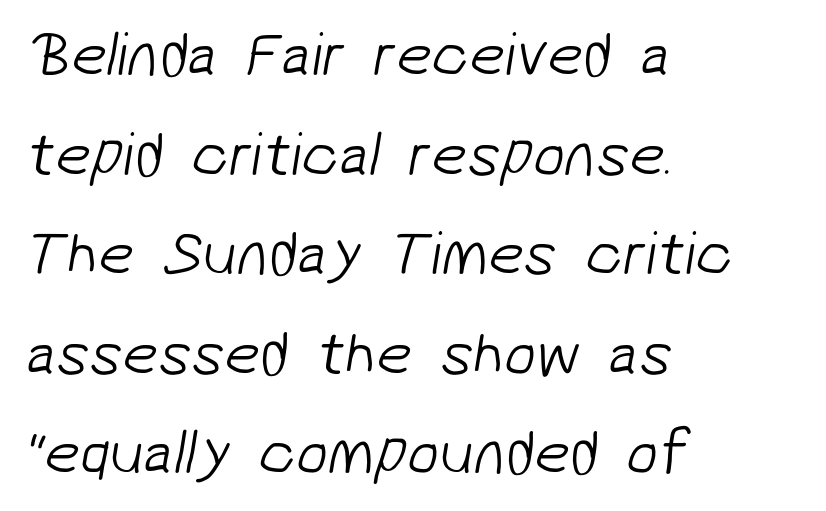
The image shows 63 px light sans-serif type; set left-aligned, normal line spacing (1.58x), normal letter spacing, not underlined; low stroke contrast and a medium x-height.
